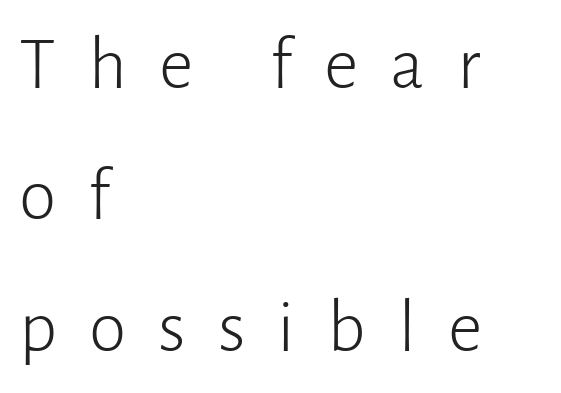
The image shows 76 px light sans-serif type, upright; set left-aligned, line spacing 1.73x, unusually wide letter spacing (+0.42 em), not underlined; low stroke contrast and a medium x-height.
